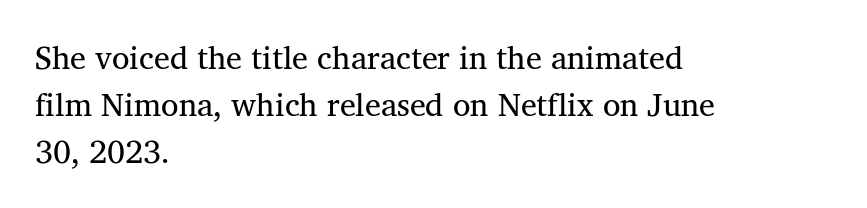
A typesetter would mark this as roman, not italic. These lines are set flush left with a ragged right edge. Spacing between characters is what you'd get straight out of the box. The passage shown is not underscored anywhere. Note the varied advance widths — an 'i' is clearly narrower than an 'm'.
